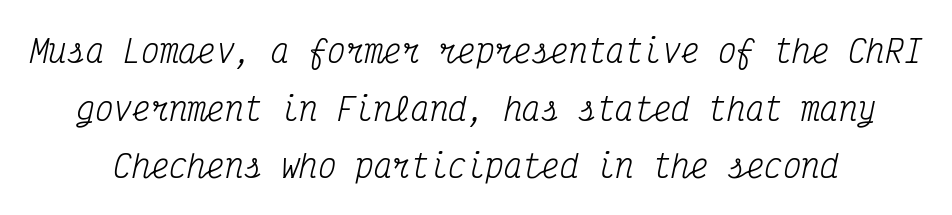
The image shows 31 px regular-weight, condensed serif type, italic (leaning right), monospaced; set line spacing 1.86x, normal letter spacing, not underlined; medium stroke contrast and a medium x-height.
